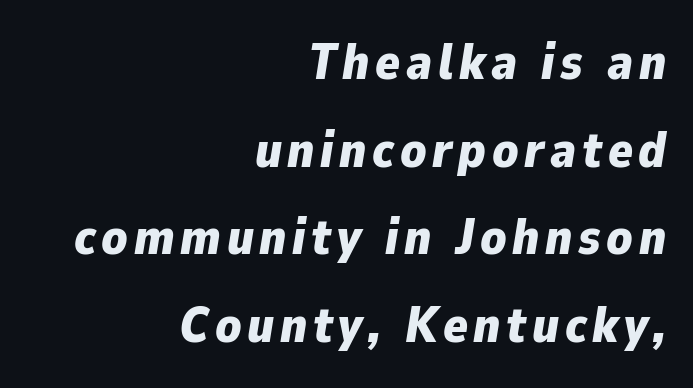
The rendering uses a bold face; every stroke is thick and dark. It's the slanting kind of type. In CSS terms this would be text-align: right. A typesetter would call this proportional, since set widths differ per character.
